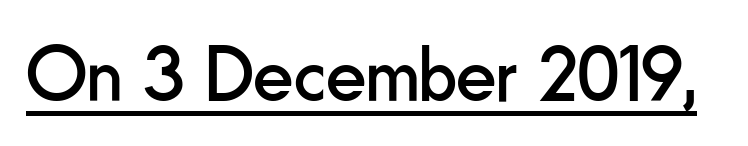
{"serif": "no", "italic": "no", "bold": "no", "weight": "regular", "width": "condensed", "stroke_contrast": "low", "x_height": "small", "monospaced": "no", "underline": "yes", "letter_spacing": "normal", "letter_spacing_em": 0.0, "glyph_px": 79}
